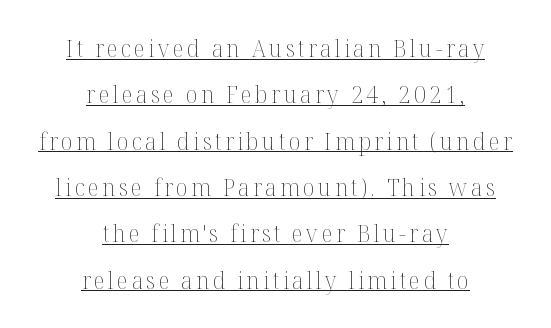
Q: Is the text bold? A: No.
Q: Is the text italic (slanted)? A: No, it is upright.
Q: Is the text underlined? A: Yes.
Q: How is the paragraph aligned? A: Centered.
Q: Is the spacing between lines tight, normal or loose? A: Loose.
